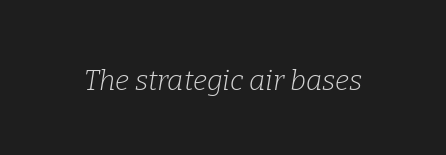
The passage shown is typed in a proportional face where columns would drift. This sample uses plain, unmodified letter spacing. A typesetter would mark this as italic. Yep, those are serifs on the letters.
